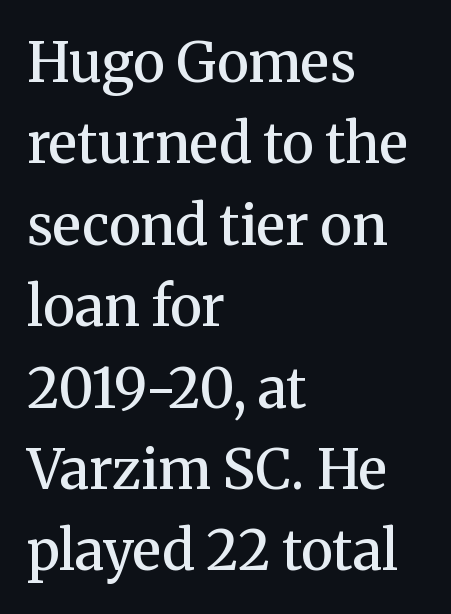
Emphasis by weight is partial: semibold. Is there any slant? The stems are plumb. The designer left line spacing at the default. Old-style or modern, the face here clearly has serifs.
